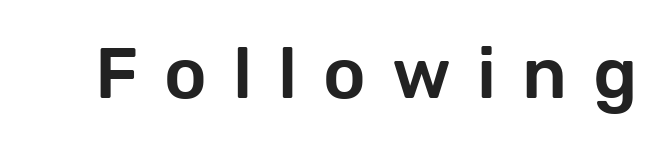
Q: Is the text italic (slanted)? A: No, it is upright.
Q: Is the typeface a serif or a sans-serif typeface? A: Sans-serif.
Q: Is the text underlined? A: No.
Q: Is the spacing between letters normal or unusually wide? A: Unusually wide.
Q: Width (condensed, normal, or wide)? A: Normal.
Q: Stroke contrast? A: Low.
Q: x-height? A: Medium.
Q: Monospaced? A: No.
